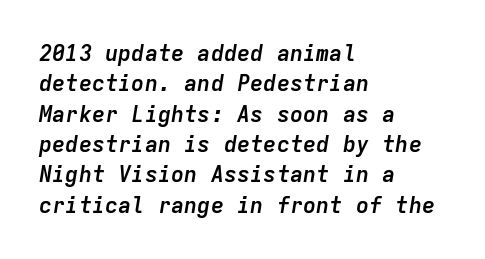
{"italic": "yes", "lean": "right", "slant_degrees": 9, "bold": "yes", "underline": "no", "align": "left", "line_spacing": "normal", "line_spacing_ratio": 1.38, "letter_spacing": "normal", "letter_spacing_em": 0.0, "glyph_px": 22}
